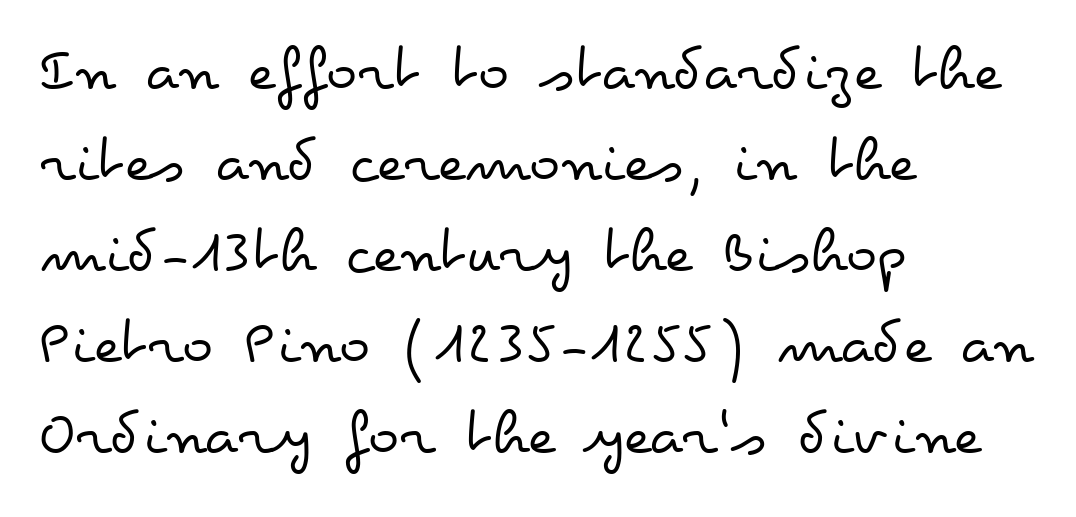
Q: Is the text bold? A: No.
Q: Is the text italic (slanted)? A: No, it is upright.
Q: Is the text underlined? A: No.
Q: How is the paragraph aligned? A: Left-aligned.
Q: Is the spacing between letters normal or unusually wide? A: Normal.
Q: Is the spacing between lines tight, normal or loose? A: Normal.
Q: Width (condensed, normal, or wide)? A: Wide.
Q: Stroke contrast? A: Low.
Q: x-height? A: Small.
Q: Monospaced? A: No.
